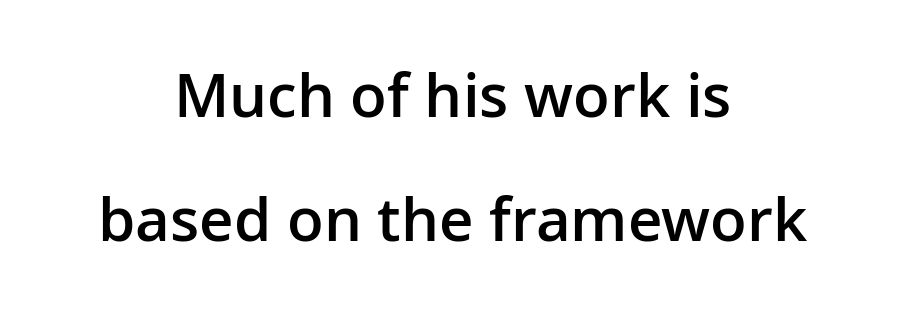
The passage shown is not underscored anywhere. Letterform terminals end flat and unadorned throughout the passage. Short note: letters normally spaced. Unlike italic type, these characters show no tilt at all.
